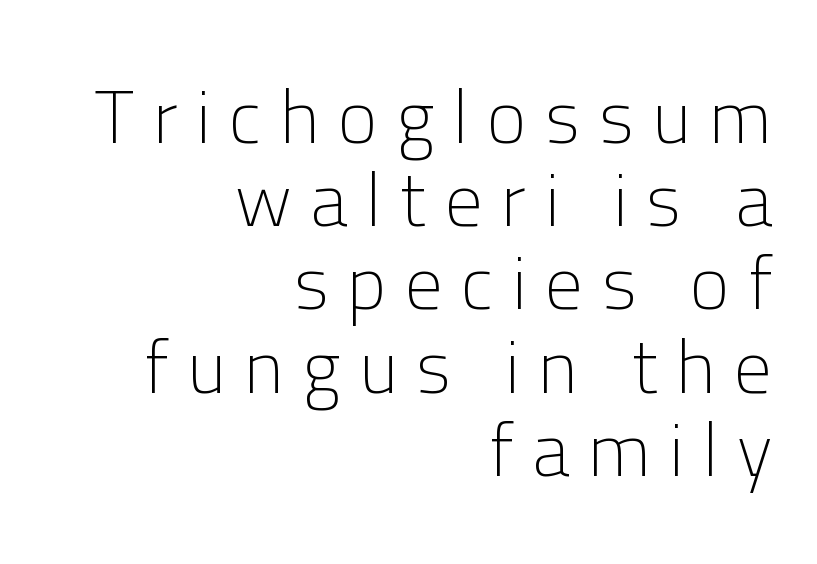
Note the varied advance widths — an 'i' is clearly narrower than an 'm'. The gap between lines stays unmarked. Vertical strokes here are truly vertical. Spacing between characters has been opened up far beyond the box default. Tightly led — the rows are bunched. The paragraph shown leans on its right margin.
